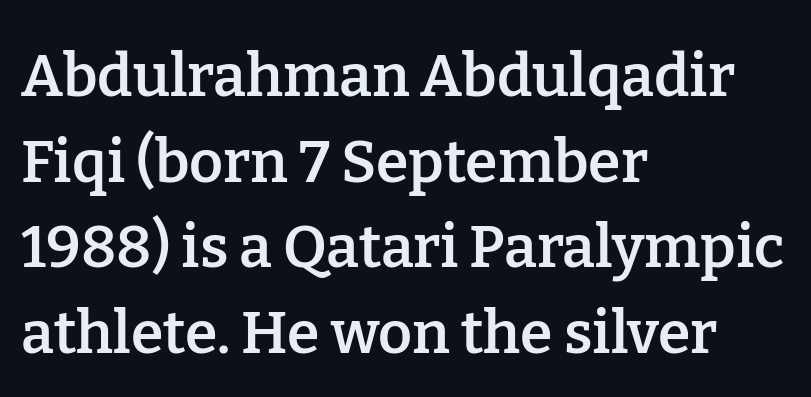
Varying glyph widths throughout — classic text-font behaviour. Compared with a centered layout, this one pins lines to the left instead. Serifs: yes, visible at the terminals of the letterforms. Strokes here are thickened, but only to semibold level. Style check: upright.
